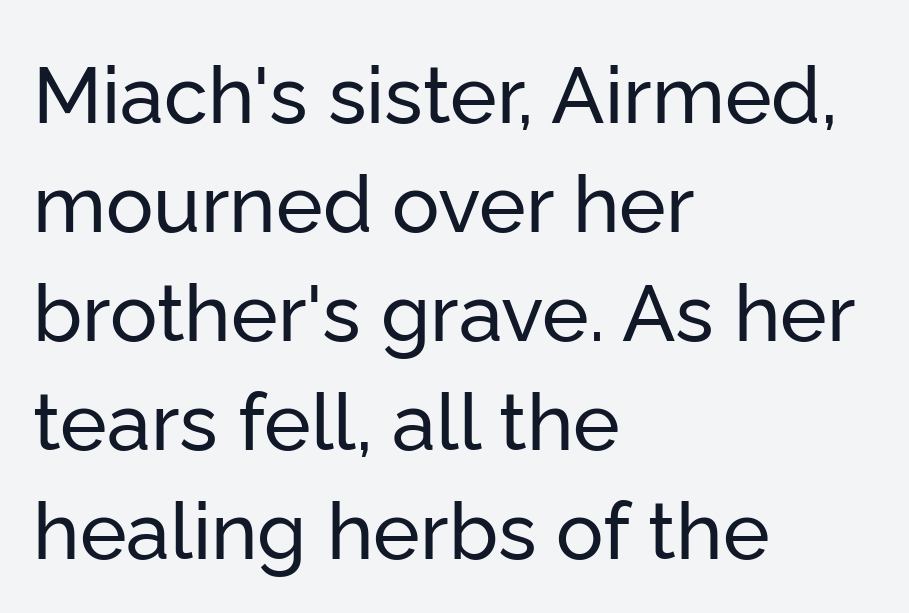
{"serif": "no", "italic": "no", "width": "normal", "stroke_contrast": "low", "x_height": "medium", "monospaced": "no", "underline": "no", "align": "left", "line_spacing": "normal", "line_spacing_ratio": 1.38, "letter_spacing": "normal", "letter_spacing_em": 0.0, "glyph_px": 79}
